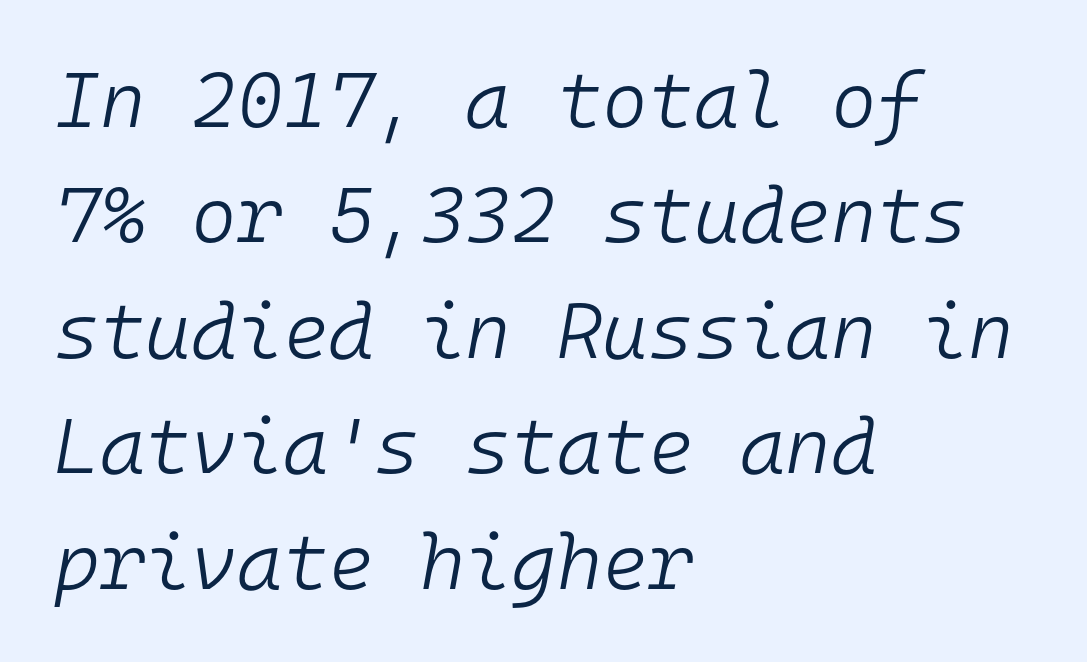
The image shows 78 px light type, italic (leaning right), monospaced; set left-aligned, normal line spacing (1.48x), normal letter spacing, not underlined; low stroke contrast and a medium x-height.
